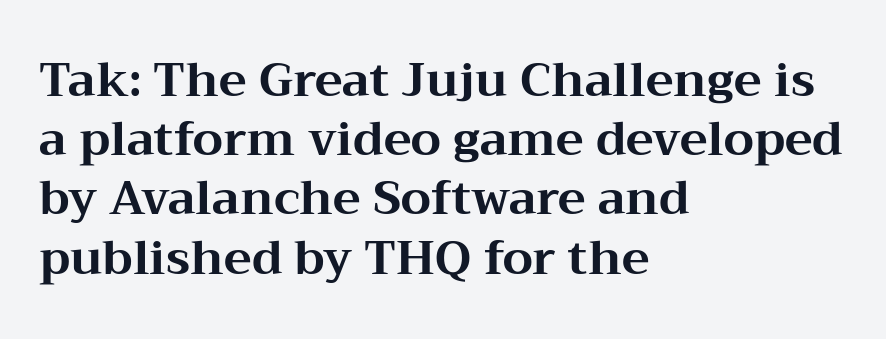
The image shows 47 px bold, wide serif type, upright; set left-aligned, normal line spacing (1.26x), normal letter spacing, not underlined; medium stroke contrast and a medium x-height.
